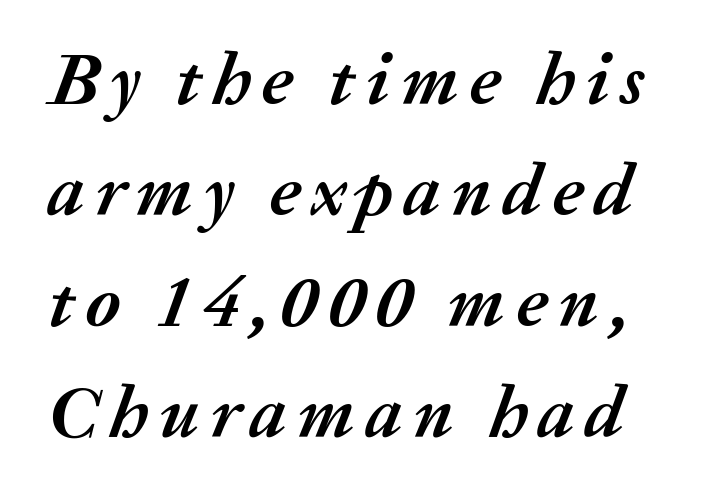
The image shows 74 px semibold type, italic (leaning right); set normal line spacing (1.5x), not underlined; medium stroke contrast and a medium x-height.
